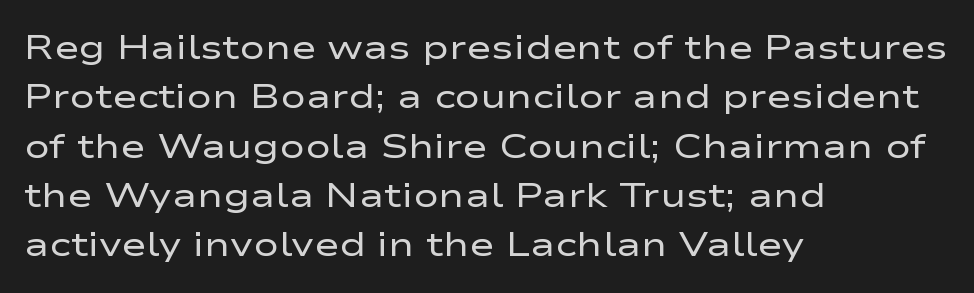
The passage shown is not bold in any degree. The rendering shows plain stroke endings on the letterforms — a sans-serif design. The strip under each line holds only bare page. Each letter keeps its own natural width here, so spacing adapts to shape. Which margin do the lines hug? The left one — the right edge is uneven.
